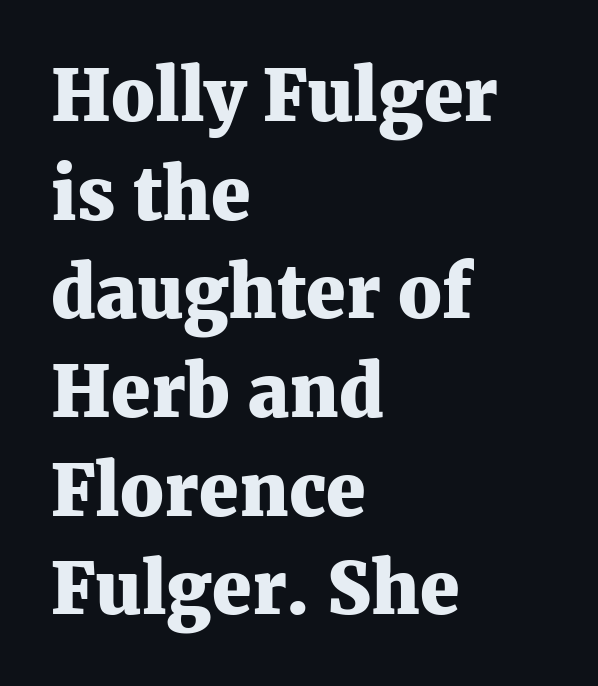
Q: Is the text bold? A: Yes.
Q: Is the text italic (slanted)? A: No, it is upright.
Q: Is the typeface a serif or a sans-serif typeface? A: Serif.
Q: Is the text underlined? A: No.
Q: How is the paragraph aligned? A: Left-aligned.
Q: Is the spacing between letters normal or unusually wide? A: Normal.
Q: Is the spacing between lines tight, normal or loose? A: Normal.
Q: Width (condensed, normal, or wide)? A: Normal.
Q: Stroke contrast? A: Medium.
Q: x-height? A: Medium.
Q: Monospaced? A: No.
